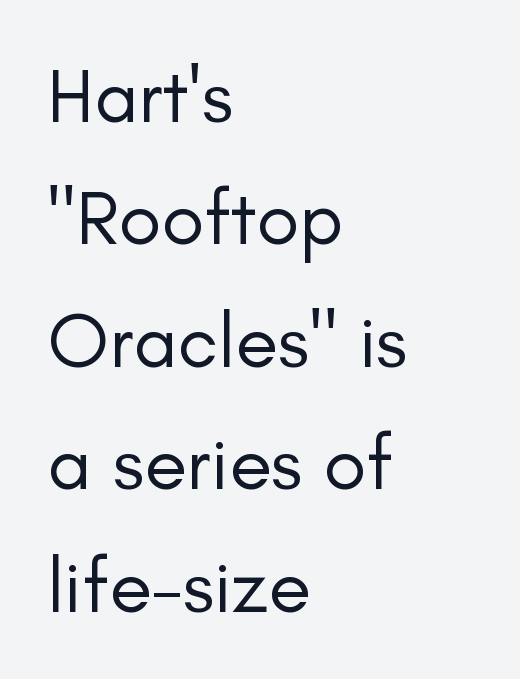
The image shows 78 px regular-weight sans-serif type, upright; set left-aligned, normal line spacing (1.57x), normal letter spacing, not underlined; low stroke contrast and a small x-height.
